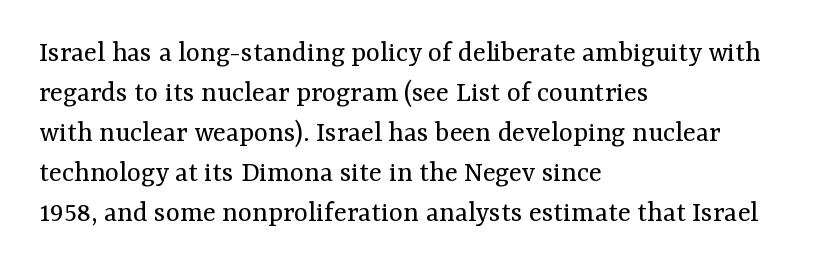
{"serif": "yes", "italic": "no", "bold": "no", "weight": "regular", "width": "normal", "stroke_contrast": "medium", "x_height": "medium", "monospaced": "no", "underline": "no", "align": "left", "line_spacing": "normal", "line_spacing_ratio": 1.33, "letter_spacing": "normal", "letter_spacing_em": 0.0, "glyph_px": 30}
